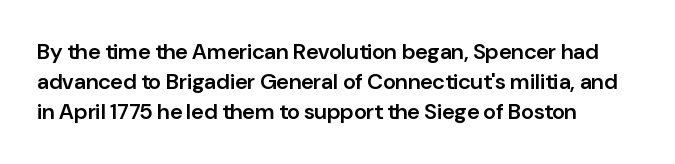
Q: Is the text bold? A: Semi-bold.
Q: Is the text italic (slanted)? A: No, it is upright.
Q: Is the text underlined? A: No.
Q: How is the paragraph aligned? A: Left-aligned.
Q: Is the spacing between letters normal or unusually wide? A: Normal.
Q: Is the spacing between lines tight, normal or loose? A: Normal.
